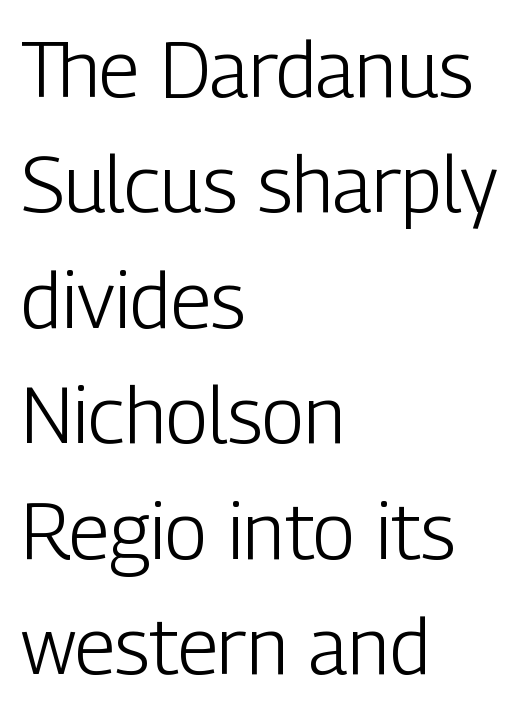
The image shows 78 px light, condensed sans-serif type, upright; set left-aligned, normal line spacing (1.48x), normal letter spacing, not underlined; low stroke contrast and a medium x-height.
